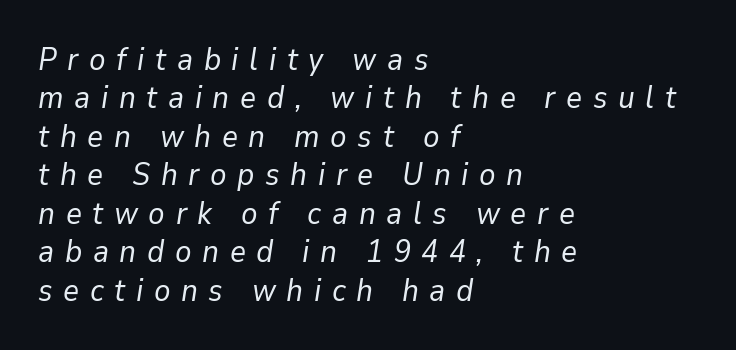
The image shows 31 px regular-weight type, italic (leaning right); set left-aligned, line spacing 1.24x, unusually wide letter spacing (+0.34 em), not underlined; low stroke contrast and a medium x-height.
